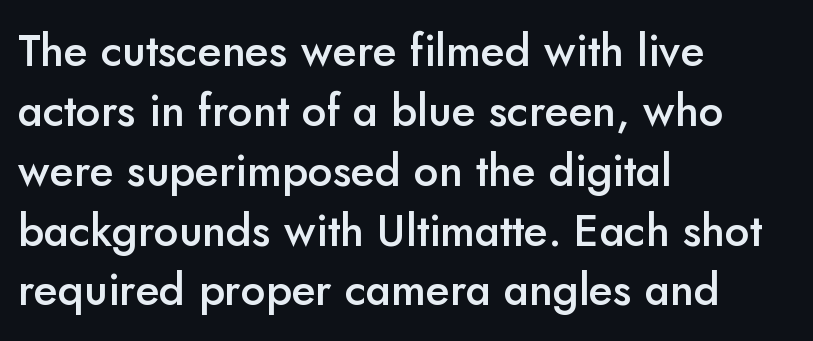
{"serif": "no", "italic": "no", "bold": "semi", "weight": "semibold", "width": "normal", "stroke_contrast": "low", "x_height": "small", "monospaced": "no", "underline": "no", "align": "left", "line_spacing": "normal", "line_spacing_ratio": 1.36, "letter_spacing": "normal", "letter_spacing_em": 0.0, "glyph_px": 44}
